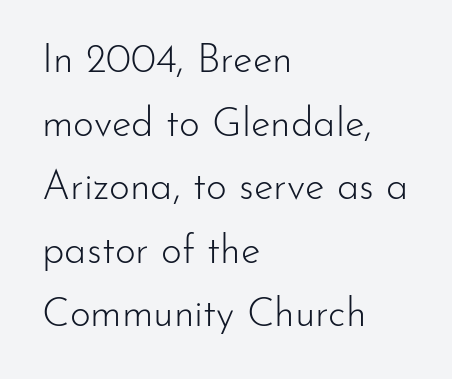
The image shows 40 px light sans-serif type, upright; set left-aligned, normal line spacing (1.59x), normal letter spacing, not underlined; low stroke contrast and a small x-height.
